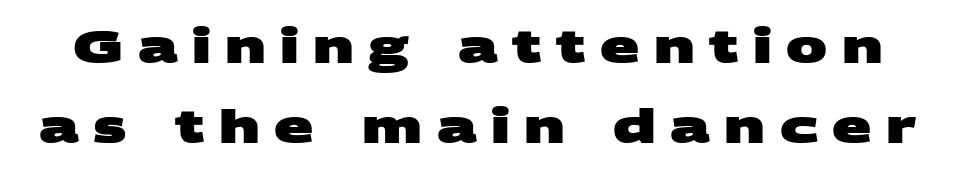
The image shows 46 px heavy, wide sans-serif type; set line spacing 1.74x, unusually wide letter spacing (+0.31 em), not underlined; medium stroke contrast and a large x-height.
